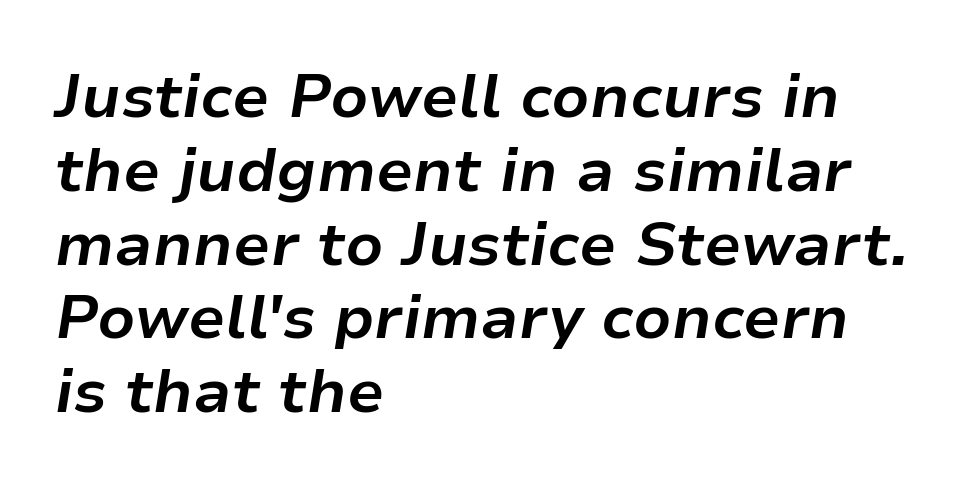
{"italic": "yes", "lean": "right", "slant_degrees": 9, "bold": "yes", "weight": "bold", "width": "normal", "stroke_contrast": "low", "x_height": "medium", "monospaced": "no", "underline": "no", "align": "left", "line_spacing_ratio": 1.21, "letter_spacing": "normal", "letter_spacing_em": 0.0, "glyph_px": 61}
